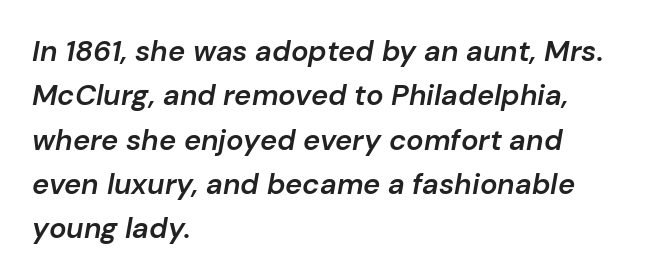
Q: Is the text bold? A: Semi-bold.
Q: Is the text italic (slanted)? A: Yes, it leans right by about 10 degrees.
Q: Is the text underlined? A: No.
Q: How is the paragraph aligned? A: Left-aligned.
Q: Is the spacing between letters normal or unusually wide? A: Normal.
Q: Is the spacing between lines tight, normal or loose? A: Normal.
Q: Width (condensed, normal, or wide)? A: Normal.
Q: Stroke contrast? A: Low.
Q: x-height? A: Medium.
Q: Monospaced? A: No.
